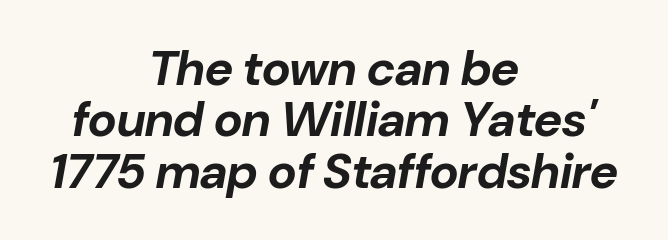
Q: Is the text bold? A: Yes.
Q: Is the text italic (slanted)? A: Yes, it leans right by about 10 degrees.
Q: Is the text underlined? A: No.
Q: How is the paragraph aligned? A: Centered.
Q: Is the spacing between letters normal or unusually wide? A: Normal.
Q: Is the spacing between lines tight, normal or loose? A: Tight.
Q: Width (condensed, normal, or wide)? A: Normal.
Q: Stroke contrast? A: Low.
Q: x-height? A: Medium.
Q: Monospaced? A: No.
